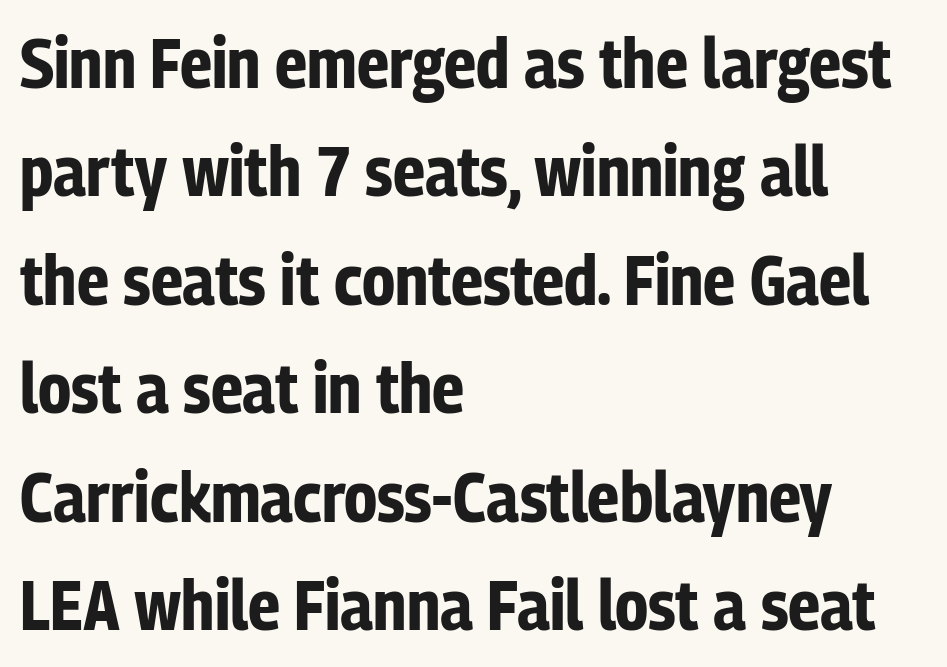
A sans-serif font was chosen for this passage. Check the space under the baseline: it is left empty. Summary of weight: heavy, a full bold. Interline gaps are of average width in this sample. Leftover space on each line is placed entirely after the last word.
